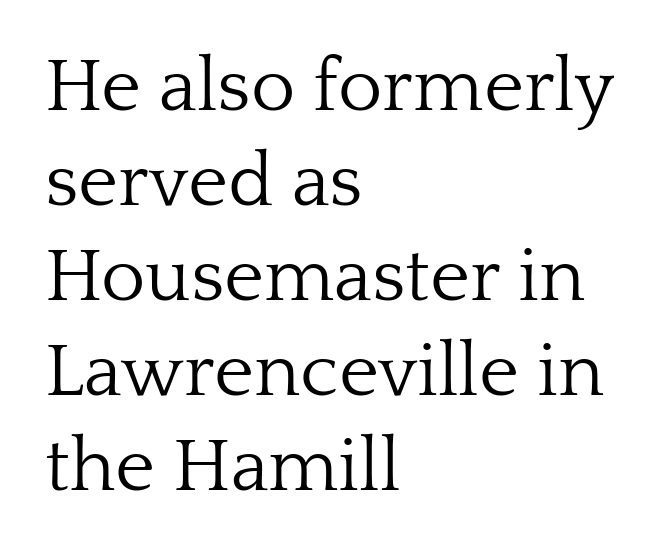
{"serif": "yes", "italic": "no", "bold": "no", "weight": "light", "width": "normal", "stroke_contrast": "low", "x_height": "medium", "monospaced": "no", "underline": "no", "align": "left", "line_spacing": "normal", "line_spacing_ratio": 1.25, "letter_spacing": "normal", "letter_spacing_em": 0.0, "glyph_px": 76}
